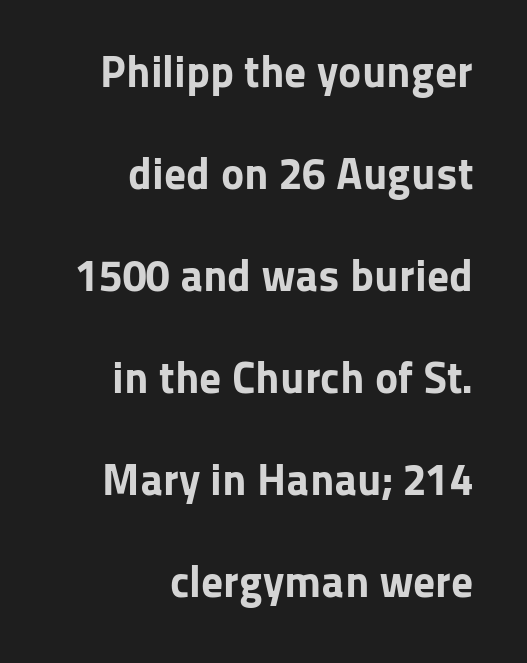
This sample uses a sans-serif face. The area under the type is left untouched. In terms of letterspacing, this is plain default setting. A full-strength bold gives these letters their thick strokes. Characters remain perfectly vertical along every line. Is this a fixed-width face? No — the glyphs have proportional, varying widths.
